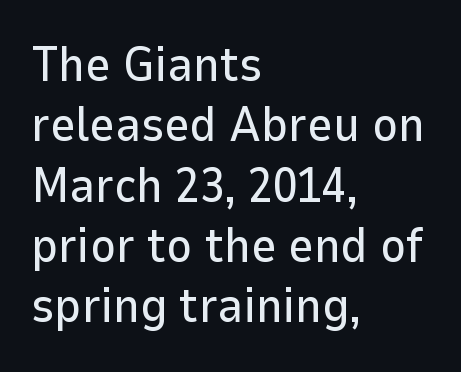
Q: Is the text italic (slanted)? A: No, it is upright.
Q: Is the typeface a serif or a sans-serif typeface? A: Sans-serif.
Q: Is the text underlined? A: No.
Q: How is the paragraph aligned? A: Left-aligned.
Q: Is the spacing between letters normal or unusually wide? A: Normal.
Q: Width (condensed, normal, or wide)? A: Normal.
Q: Stroke contrast? A: Low.
Q: x-height? A: Medium.
Q: Monospaced? A: No.
